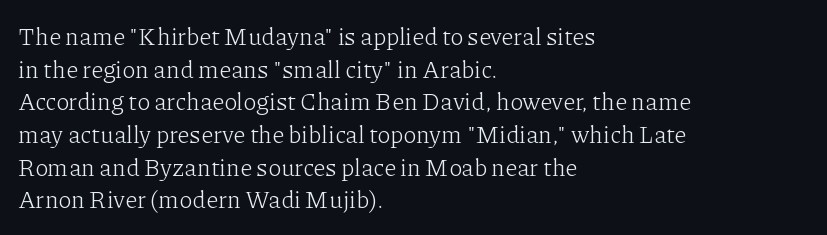
Plain, unruled lines of type. Ordinary non-slanted type is in use. Does extra space separate the letters? No, they use regular spacing. This is not heavy type; no bold has been used. These lines sit exactly where default settings would place them. Reading down the block, your eye returns to a fixed left position each line.
